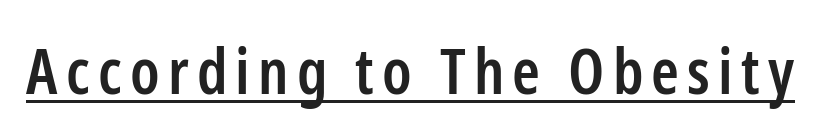
The string is rendered with underlining switched on. The letters advance in unequal steps, a hallmark of proportional type. This is moderately heavy type, rendered in semibold. The glyphs in this specimen are sans serif. When letters stand straight like this, we call the style roman or upright.
